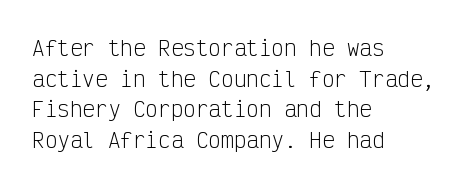
The strip under each line holds only bare page. The lines in this sample share a left origin and differ only in where they stop. The block of text has a typical density, with ordinary space between rows. A typesetter would call this zero additional tracking. Each stroke keeps to a modest, everyday thickness or less. Style check: upright.
